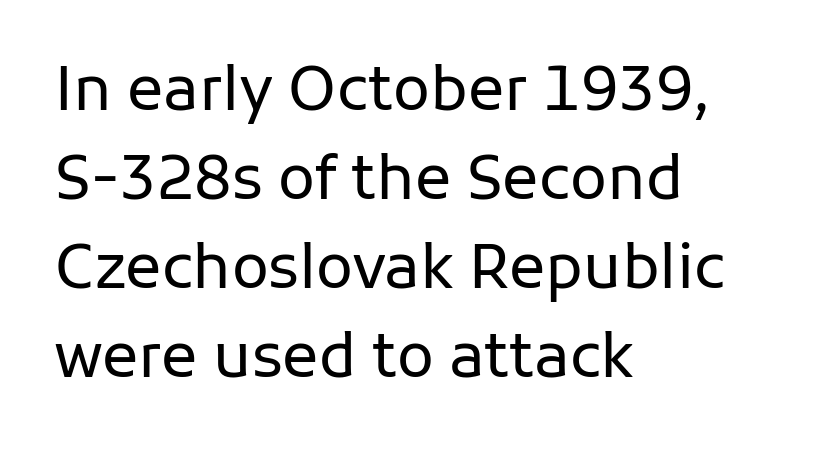
Q: Is the text bold? A: No.
Q: Is the text italic (slanted)? A: No, it is upright.
Q: Is the typeface a serif or a sans-serif typeface? A: Sans-serif.
Q: Is the text underlined? A: No.
Q: How is the paragraph aligned? A: Left-aligned.
Q: Is the spacing between letters normal or unusually wide? A: Normal.
Q: Is the spacing between lines tight, normal or loose? A: Normal.
Q: Width (condensed, normal, or wide)? A: Normal.
Q: Stroke contrast? A: Low.
Q: x-height? A: Medium.
Q: Monospaced? A: No.
